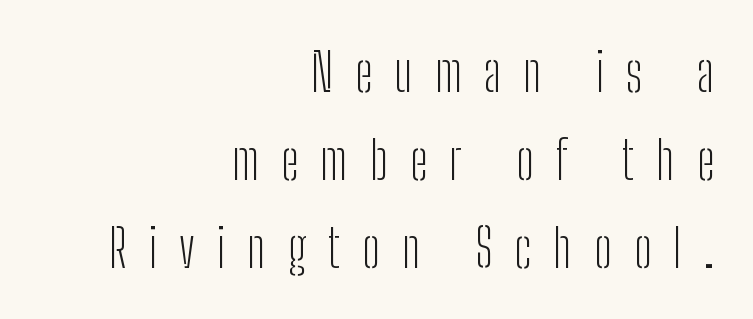
This sample uses an upright cut, with every glyph sitting square on the baseline. Check the space under the baseline: it is left empty. This reads as an unemphasized weight, regular at the heaviest. The letters advance in unequal steps, a hallmark of proportional type. Leftover space on each line is placed entirely before the opening word. Line spacing here is normal.
